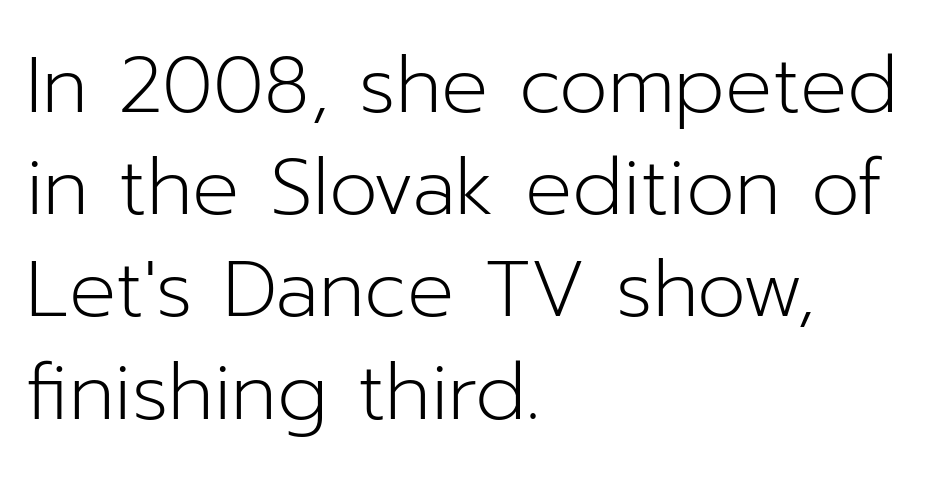
Type without underlining. Caption: multi-line text, flush left, ragged right. In terms of letterform style, serifs are entirely absent. What stands out about the letter spacing? Nothing — it is the standard amount. Weight: not bold — regular or lighter.
